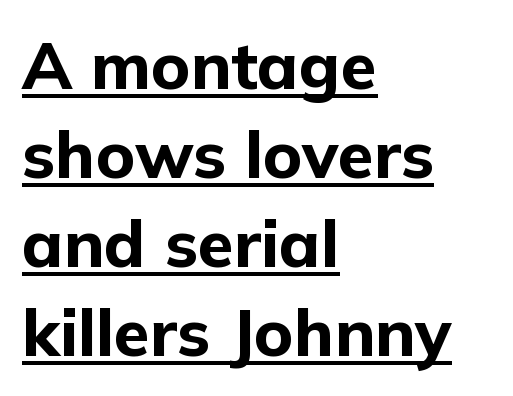
The image shows 66 px bold sans-serif type, upright; set left-aligned, normal line spacing (1.35x), normal letter spacing, underlined; low stroke contrast and a medium x-height.
